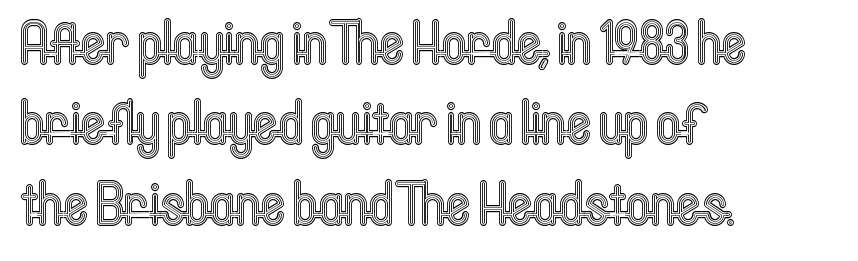
The image shows 60 px condensed type, upright; set left-aligned, normal line spacing (1.34x), normal letter spacing, not underlined; a medium x-height.
